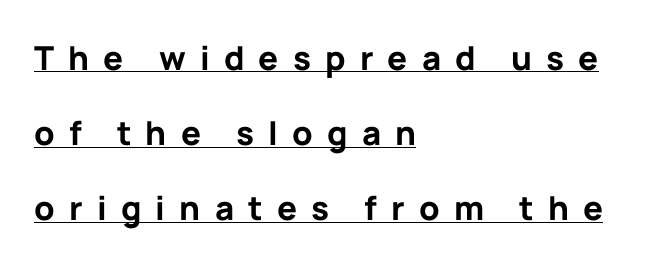
{"serif": "no", "italic": "no", "bold": "yes", "weight": "bold", "width": "normal", "stroke_contrast": "low", "x_height": "medium", "monospaced": "no", "underline": "yes", "align": "left", "line_spacing": "loose", "line_spacing_ratio": 2.28, "letter_spacing": "wide", "letter_spacing_em": 0.43, "glyph_px": 33}
